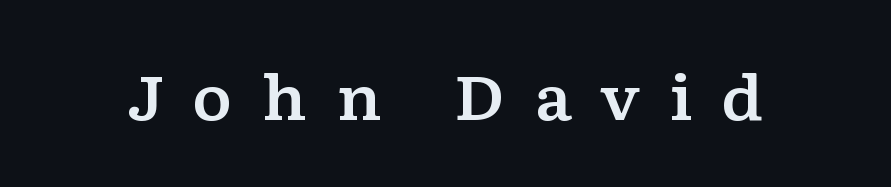
Q: Is the text italic (slanted)? A: No, it is upright.
Q: Is the typeface a serif or a sans-serif typeface? A: Serif.
Q: Is the text underlined? A: No.
Q: Is the spacing between letters normal or unusually wide? A: Unusually wide.
Q: Width (condensed, normal, or wide)? A: Wide.
Q: Stroke contrast? A: Low.
Q: x-height? A: Medium.
Q: Monospaced? A: No.
